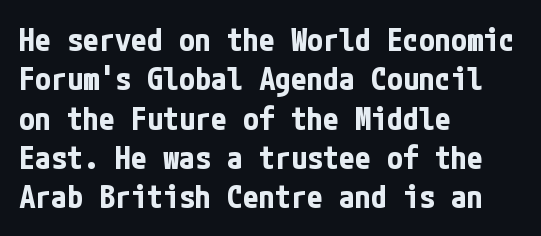
{"serif": "no", "italic": "no", "bold": "yes", "weight": "bold", "width": "condensed", "stroke_contrast": "low", "x_height": "medium", "underline": "no", "align": "left", "line_spacing_ratio": 1.23, "letter_spacing": "normal", "letter_spacing_em": 0.0, "glyph_px": 32}
